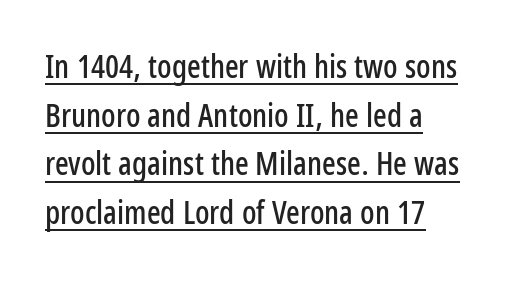
The image shows 32 px condensed sans-serif type, upright; set left-aligned, normal line spacing (1.52x), normal letter spacing, underlined; low stroke contrast and a medium x-height.
